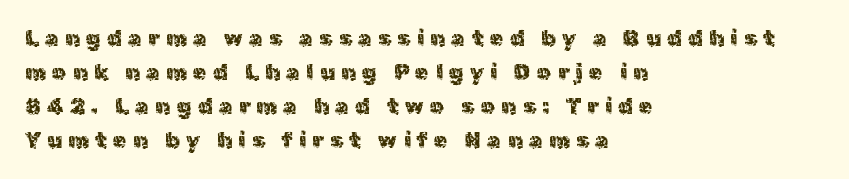
How are the letters spaced? Widely, with obvious added tracking. Designer's note — italics off, roman on. Beneath every word, the page is bare. Evenly set lines give the paragraph a standard silhouette. The paragraph has a hard left edge and a soft right edge.
